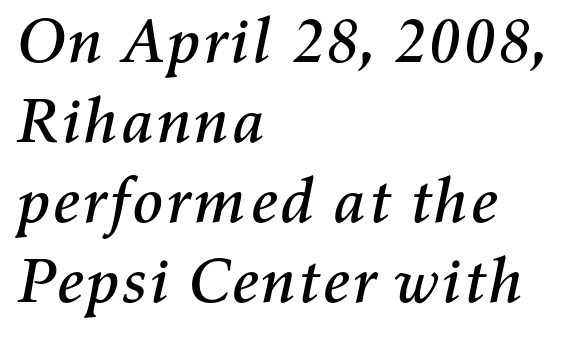
{"italic": "yes", "lean": "right", "slant_degrees": 11, "width": "normal", "stroke_contrast": "medium", "x_height": "medium", "monospaced": "no", "underline": "no", "align": "left", "line_spacing": "normal", "line_spacing_ratio": 1.25, "letter_spacing": "normal", "letter_spacing_em": 0.0, "glyph_px": 64}
